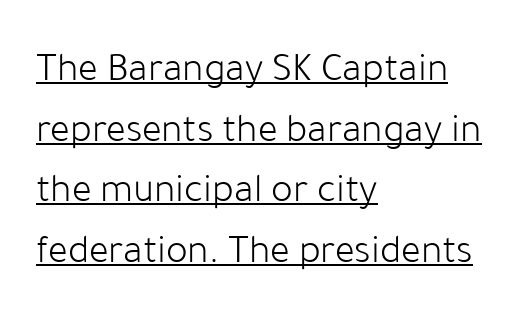
{"serif": "no", "italic": "no", "bold": "no", "weight": "light", "width": "normal", "stroke_contrast": "low", "x_height": "medium", "monospaced": "no", "underline": "yes", "align": "left", "line_spacing": "normal", "line_spacing_ratio": 1.48, "letter_spacing": "normal", "letter_spacing_em": 0.0, "glyph_px": 41}
